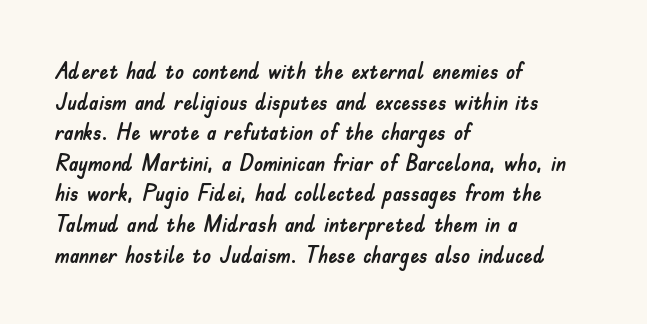
Q: Is the text italic (slanted)? A: Yes.
Q: Is the text underlined? A: No.
Q: How is the paragraph aligned? A: Left-aligned.
Q: Is the spacing between letters normal or unusually wide? A: Normal.
Q: Is the spacing between lines tight, normal or loose? A: Normal.
